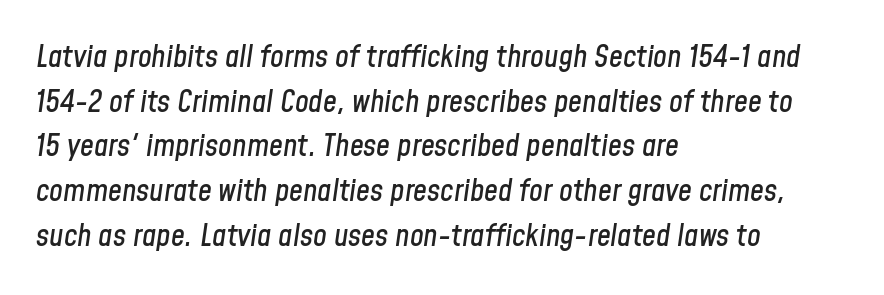
{"italic": "yes", "lean": "right", "slant_degrees": 8, "width": "condensed", "stroke_contrast": "low", "x_height": "medium", "monospaced": "no", "underline": "no", "align": "left", "line_spacing": "normal", "line_spacing_ratio": 1.44, "letter_spacing": "normal", "letter_spacing_em": 0.0, "glyph_px": 31}
